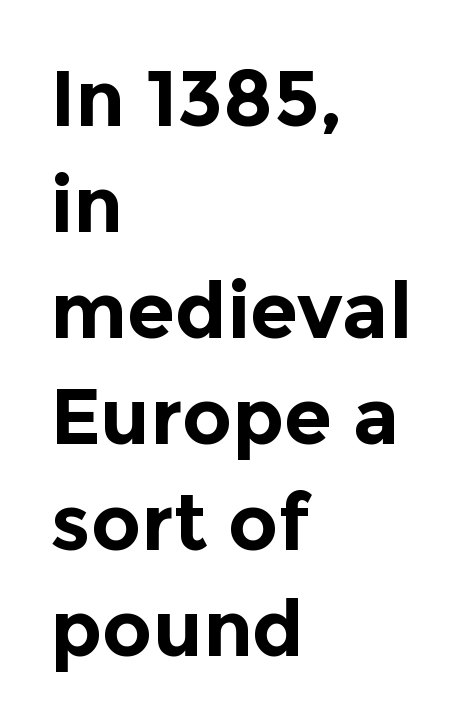
{"serif": "no", "italic": "no", "bold": "yes", "weight": "bold", "width": "normal", "x_height": "medium", "monospaced": "no", "underline": "no", "align": "left", "line_spacing": "normal", "line_spacing_ratio": 1.36, "letter_spacing": "normal", "letter_spacing_em": 0.0, "glyph_px": 78}
